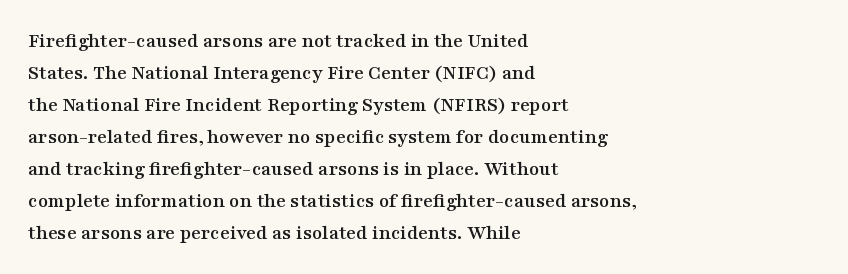
{"italic": "no", "underline": "no", "align": "left", "line_spacing": "normal", "line_spacing_ratio": 1.52, "letter_spacing": "normal", "letter_spacing_em": 0.0, "glyph_px": 21}
